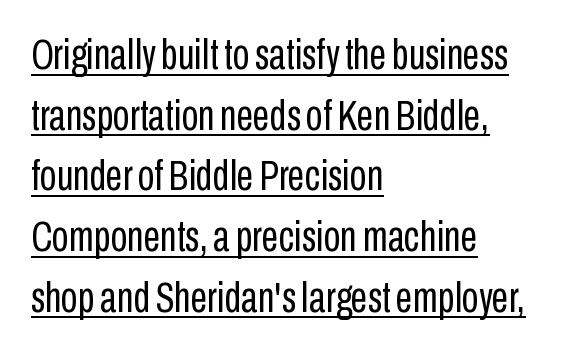
{"serif": "no", "italic": "no", "bold": "no", "weight": "regular", "width": "condensed", "stroke_contrast": "low", "x_height": "medium", "monospaced": "no", "underline": "yes", "align": "left", "line_spacing": "normal", "line_spacing_ratio": 1.41, "letter_spacing": "normal", "letter_spacing_em": 0.0, "glyph_px": 43}
